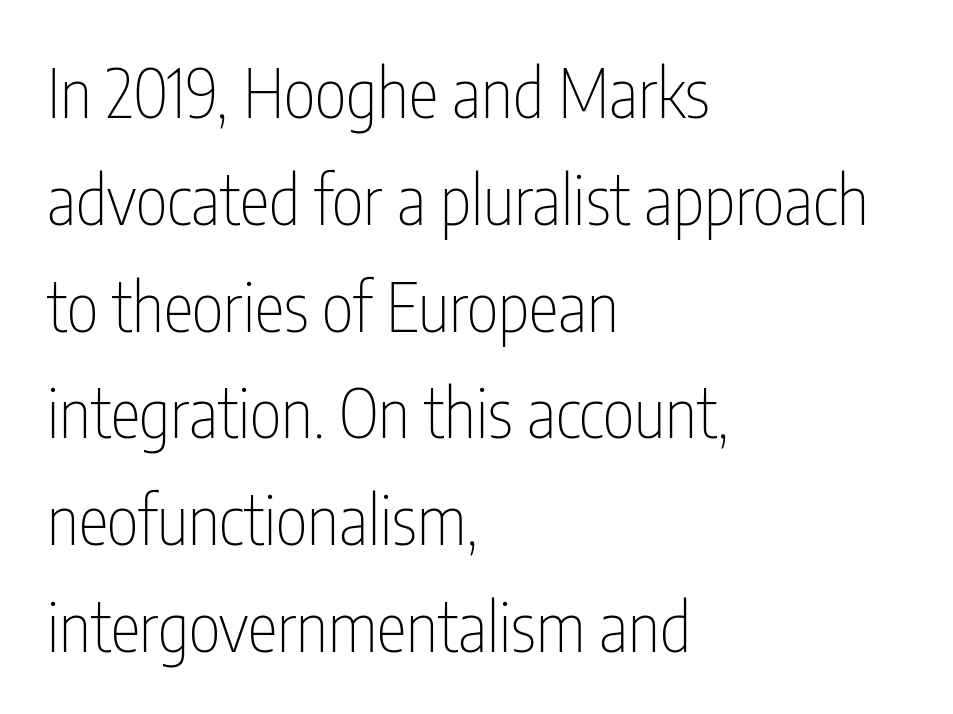
The image shows 68 px thin, condensed sans-serif type, upright; set left-aligned, normal line spacing (1.57x), normal letter spacing, not underlined; low stroke contrast and a medium x-height.
